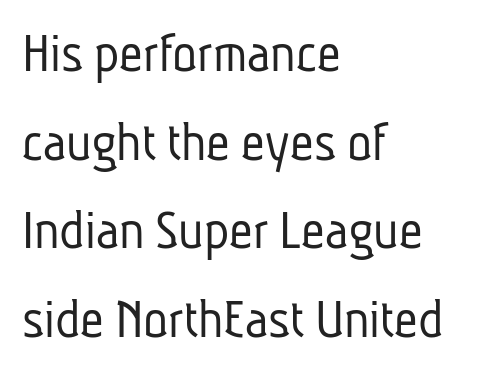
The image shows 58 px light, condensed sans-serif type; set left-aligned, normal line spacing (1.53x), normal letter spacing, not underlined; low stroke contrast and a medium x-height.
